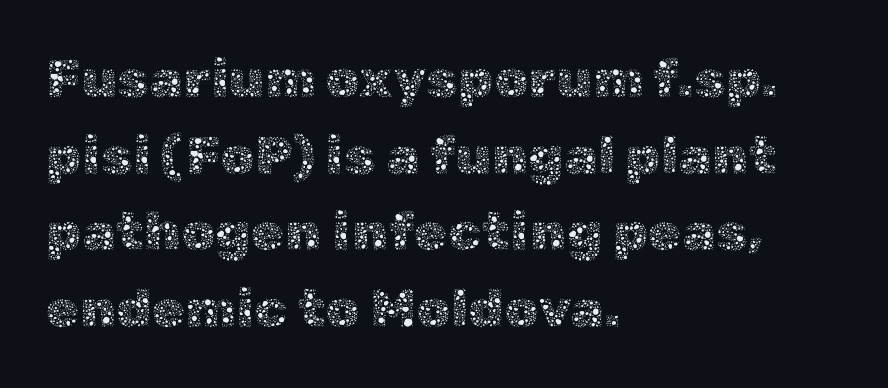
The image shows 54 px thin type, upright; set left-aligned, normal line spacing (1.42x), normal letter spacing, not underlined; a medium x-height.
